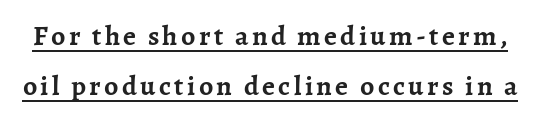
Q: Is the text bold? A: Yes.
Q: Is the text italic (slanted)? A: No, it is upright.
Q: Is the typeface a serif or a sans-serif typeface? A: Serif.
Q: Is the text underlined? A: Yes.
Q: Width (condensed, normal, or wide)? A: Normal.
Q: Stroke contrast? A: Low.
Q: x-height? A: Medium.
Q: Monospaced? A: No.
